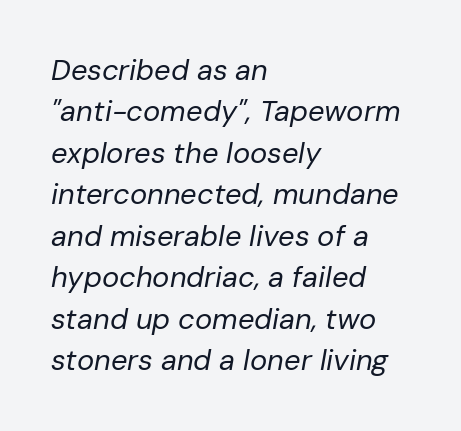
{"italic": "yes", "lean": "right", "slant_degrees": 10, "bold": "no", "weight": "regular", "width": "normal", "stroke_contrast": "low", "x_height": "medium", "monospaced": "no", "underline": "no", "align": "left", "line_spacing": "normal", "line_spacing_ratio": 1.43, "letter_spacing": "normal", "letter_spacing_em": 0.0, "glyph_px": 29}
